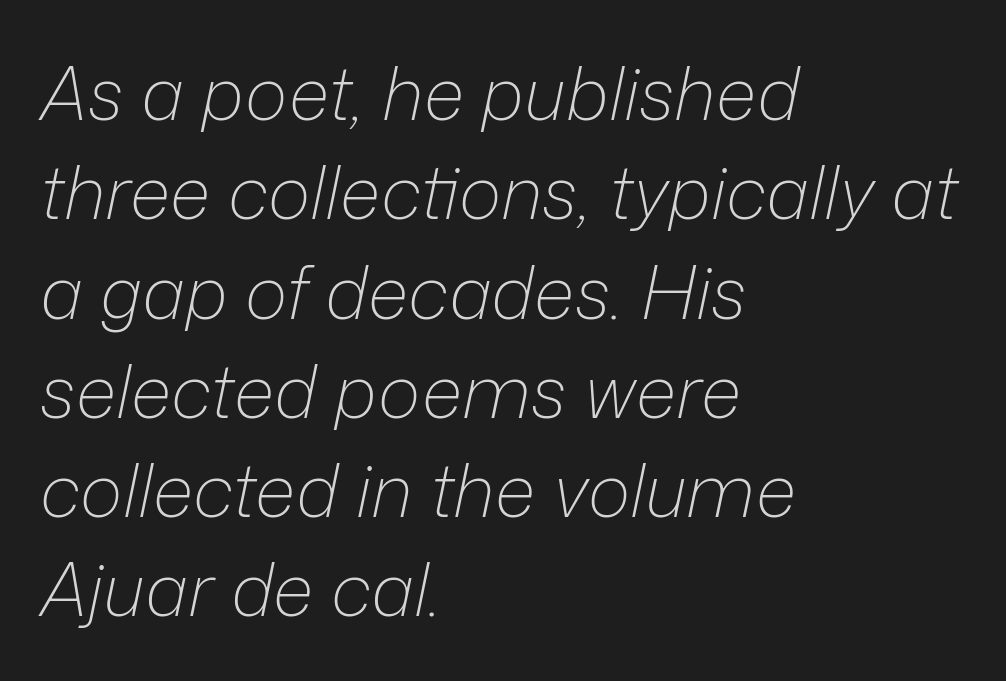
Q: Is the text bold? A: No.
Q: Is the text italic (slanted)? A: Yes, it leans right by about 12 degrees.
Q: Is the text underlined? A: No.
Q: How is the paragraph aligned? A: Left-aligned.
Q: Is the spacing between letters normal or unusually wide? A: Normal.
Q: Is the spacing between lines tight, normal or loose? A: Normal.
Q: Width (condensed, normal, or wide)? A: Normal.
Q: Stroke contrast? A: Low.
Q: x-height? A: Medium.
Q: Monospaced? A: No.
